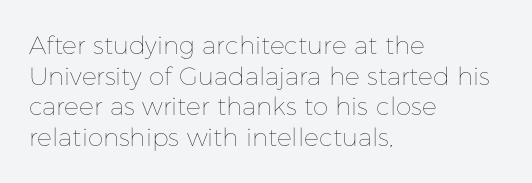
The image shows 25 px text type, upright; set left-aligned, line spacing 1.23x, normal letter spacing, not underlined.
